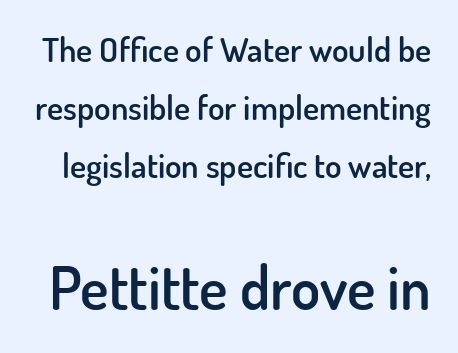
The rendering enlarges the type as you move from the upper chunk to the lower. A typesetter would call this proportional, since set widths differ per character. Reading down the column, the eye jumps a familiar distance to each next line. Each row of text sits above clean, open space. The face used here is rendered with its standard letterfit. Is this a sans? Yes — the strokes have no serifs.
